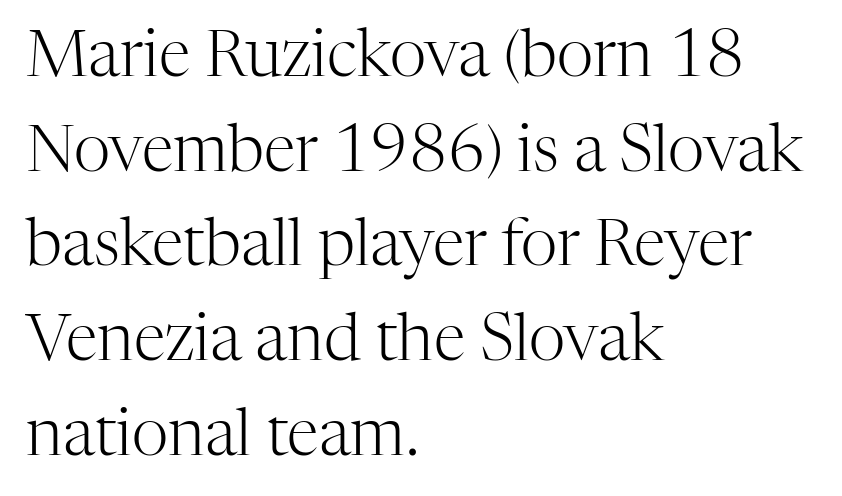
These lines keep a tight, regular rhythm from letter to letter. The setting favours the left margin, as ordinary paragraphs usually do. Stems here are at most as thick as an everyday book face. The rendering uses natural spacing where letterforms have individual widths. Upright lettering throughout. The text was rendered using a seriffed face with decorative stroke endings.
